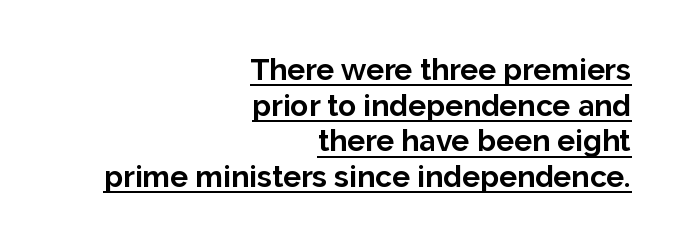
The rendering uses a bold face; every stroke is thick and dark. The rendering uses natural spacing where letterforms have individual widths. The lettering stays uniformly vertical, giving the passage a roman look. The passage is arranged like a letterhead date or caption credit — flush right.
